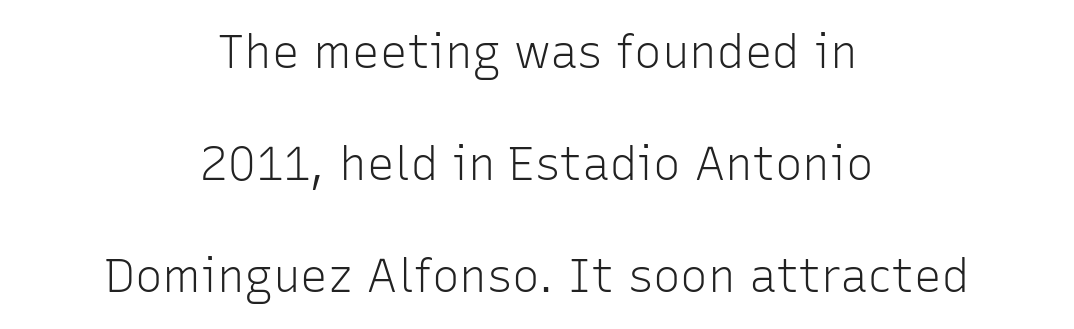
The image shows 46 px light sans-serif type, upright; set centered, loose line spacing (2.44x), normal letter spacing, not underlined; low stroke contrast and a medium x-height.
